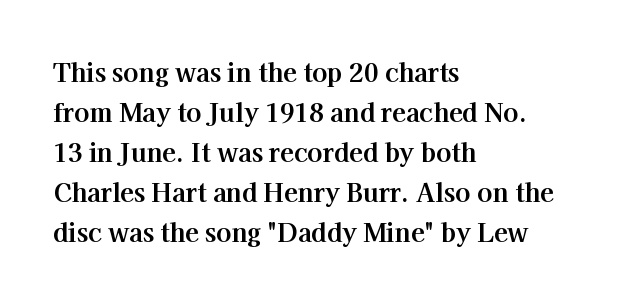
Q: Is the text bold? A: Yes.
Q: Is the text italic (slanted)? A: No, it is upright.
Q: Is the text underlined? A: No.
Q: How is the paragraph aligned? A: Left-aligned.
Q: Is the spacing between letters normal or unusually wide? A: Normal.
Q: Is the spacing between lines tight, normal or loose? A: Normal.
